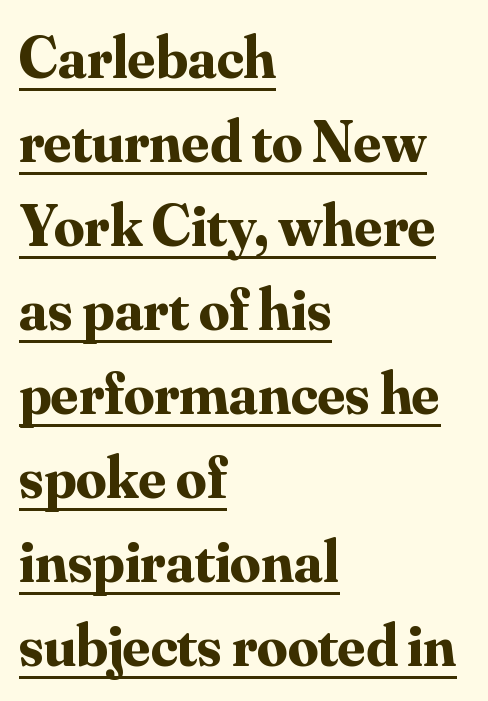
{"serif": "yes", "italic": "no", "bold": "yes", "weight": "bold", "width": "normal", "stroke_contrast": "medium", "x_height": "small", "monospaced": "no", "underline": "yes", "align": "left", "line_spacing": "normal", "line_spacing_ratio": 1.4, "letter_spacing": "normal", "letter_spacing_em": 0.0, "glyph_px": 60}
